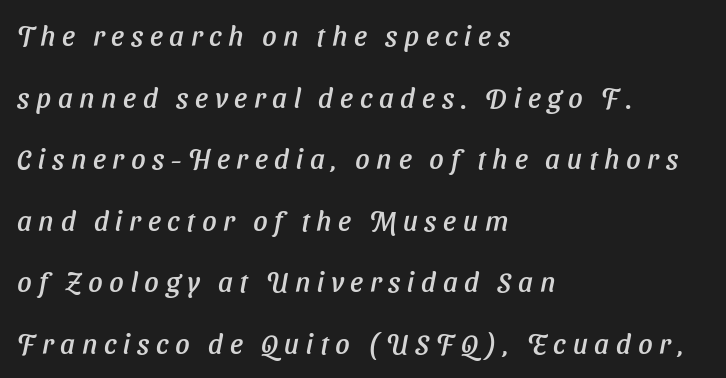
The image shows 28 px text type; set left-aligned, loose line spacing (2.2x), unusually wide letter spacing (+0.24 em), not underlined; low stroke contrast and a medium x-height.
